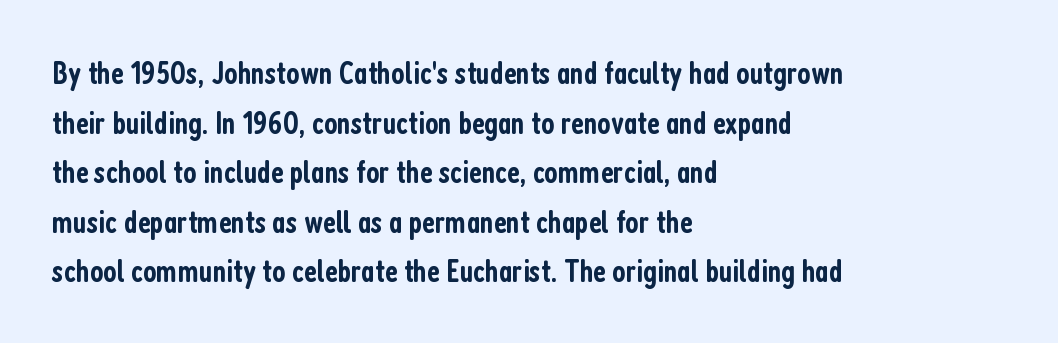
{"serif": "no", "italic": "no", "bold": "semi", "weight": "semibold", "width": "condensed", "stroke_contrast": "low", "x_height": "medium", "monospaced": "no", "underline": "no", "align": "left", "line_spacing": "normal", "line_spacing_ratio": 1.55, "letter_spacing": "normal", "letter_spacing_em": 0.0, "glyph_px": 32}
